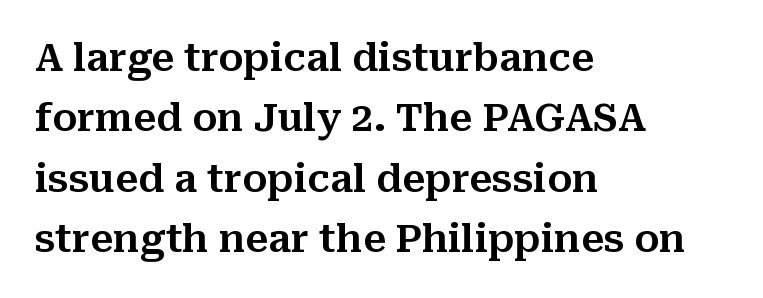
Q: Is the text italic (slanted)? A: No, it is upright.
Q: Is the typeface a serif or a sans-serif typeface? A: Serif.
Q: Is the text underlined? A: No.
Q: How is the paragraph aligned? A: Left-aligned.
Q: Is the spacing between letters normal or unusually wide? A: Normal.
Q: Is the spacing between lines tight, normal or loose? A: Normal.
Q: Width (condensed, normal, or wide)? A: Normal.
Q: Stroke contrast? A: Medium.
Q: x-height? A: Medium.
Q: Monospaced? A: No.
